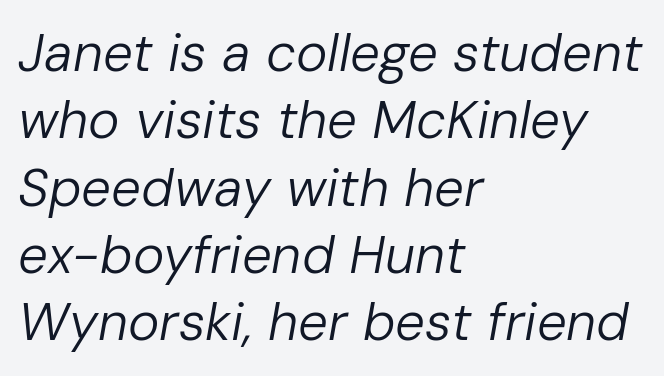
The image shows 53 px regular-weight type, italic (leaning right); set left-aligned, normal line spacing (1.27x), normal letter spacing, not underlined; low stroke contrast and a medium x-height.
